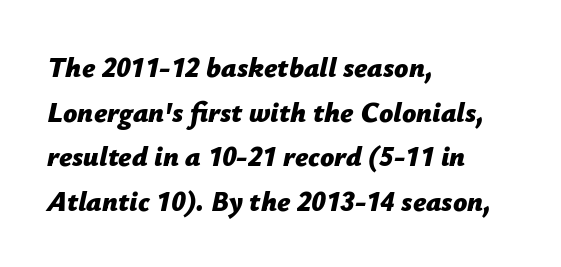
The image shows 28 px bold type, italic (leaning right); set left-aligned, normal line spacing (1.59x), normal letter spacing, not underlined; low stroke contrast and a medium x-height.
